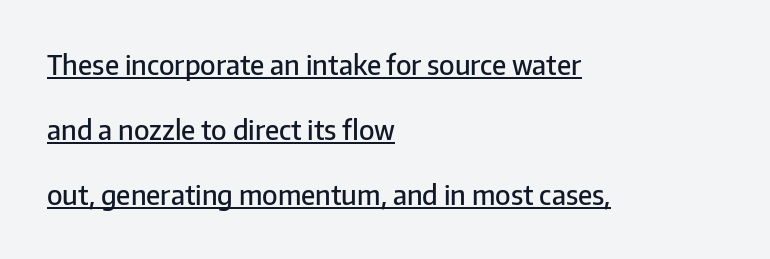
Glyph-to-glyph distance matches everyday printed text. These lines stand farther apart than default settings would place them. The type sits square on the baseline with zero lean. Looks like someone drew a line under every word here. The passage shown is semibold, sitting just below true bold. The text block is weighted toward the left margin, trailing off unevenly rightward.
